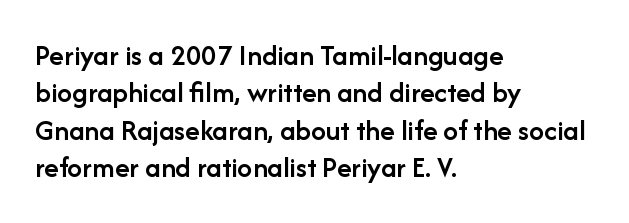
The type family on display is of the sans-serif kind. Compared with typical paragraphs, the rows here are spaced about the same. Stems and bowls a touch heavier than normal — semibold. A student would call this left alignment; a typographer would say flush left, rag right. Posture: upright roman.
